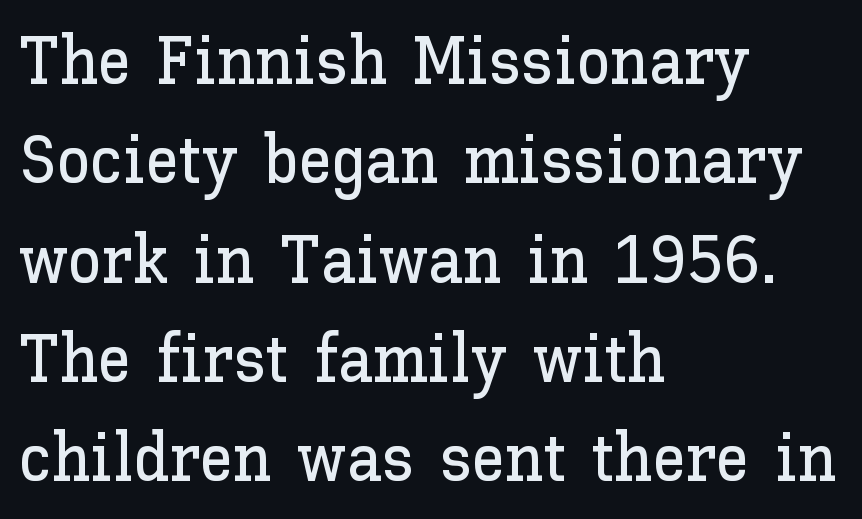
{"italic": "no", "width": "normal", "stroke_contrast": "low", "x_height": "medium", "monospaced": "no", "underline": "no", "align": "left", "line_spacing": "normal", "line_spacing_ratio": 1.46, "letter_spacing": "normal", "letter_spacing_em": 0.0, "glyph_px": 68}
